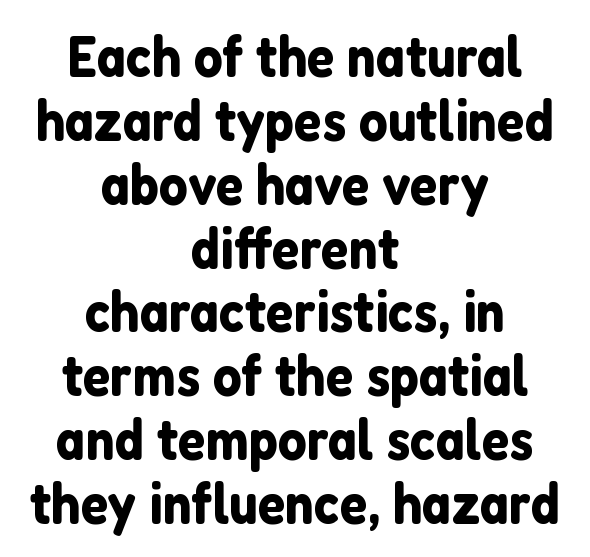
These lines are rendered in a variable-pitch font. The characters display no serif detailing; their extremities are plain. Students, note that the glyphs here touch the page at normal intervals. Is the block centered? Yes — each line is placed symmetrically about the middle. These lines huddle together more closely than default settings would place them. Italic? Not at all — the glyphs are vertical.
